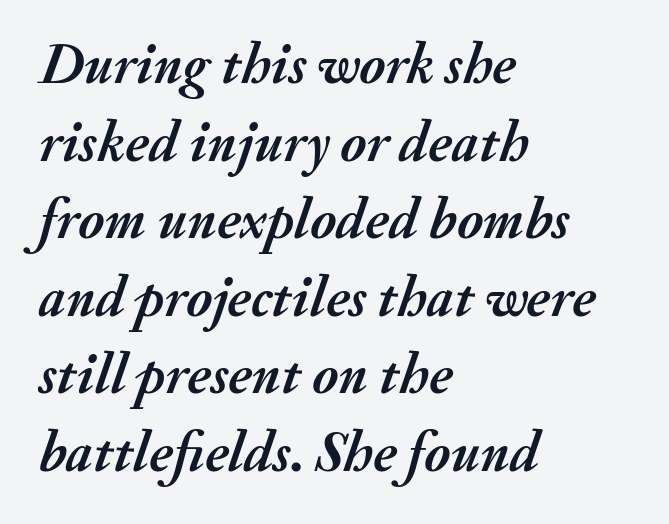
The image shows 57 px semibold type, italic (leaning right); set left-aligned, normal line spacing (1.36x), normal letter spacing, not underlined; medium stroke contrast and a small x-height.
